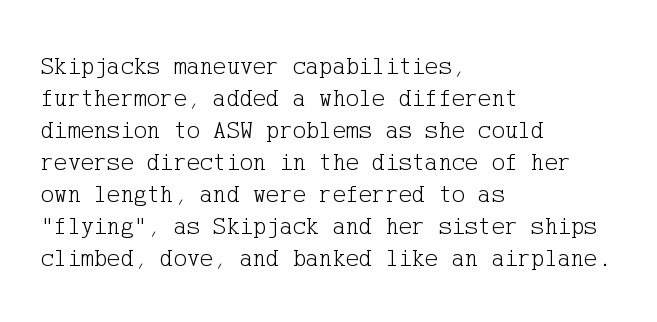
Glance below the letters and you will spot only blank space. The weight tops out at a normal text grade. Teacher's note: observe the even left margin — that is flush-left alignment. Interline gaps are of average width in this sample. In terms of posture, this sample is upright.
